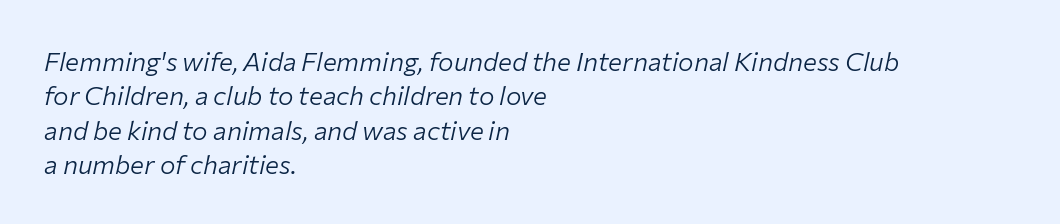
Q: Is the text bold? A: No.
Q: Is the text italic (slanted)? A: Yes, it leans right by about 12 degrees.
Q: Is the text underlined? A: No.
Q: How is the paragraph aligned? A: Left-aligned.
Q: Is the spacing between letters normal or unusually wide? A: Normal.
Q: Is the spacing between lines tight, normal or loose? A: Normal.
